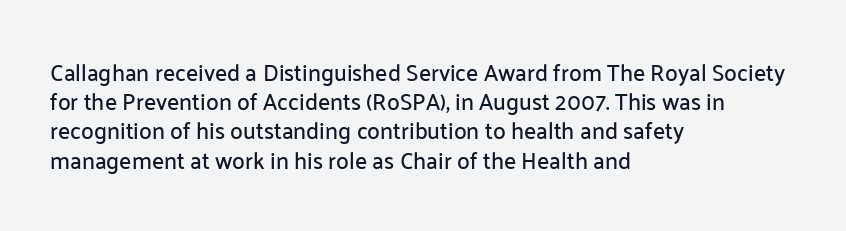
Interline gaps are of average width in this sample. Short note: letters normally spaced. Posture: vertical. The strip under each line holds only bare page. Which margin do the lines hug? The left one — the right edge is uneven.
